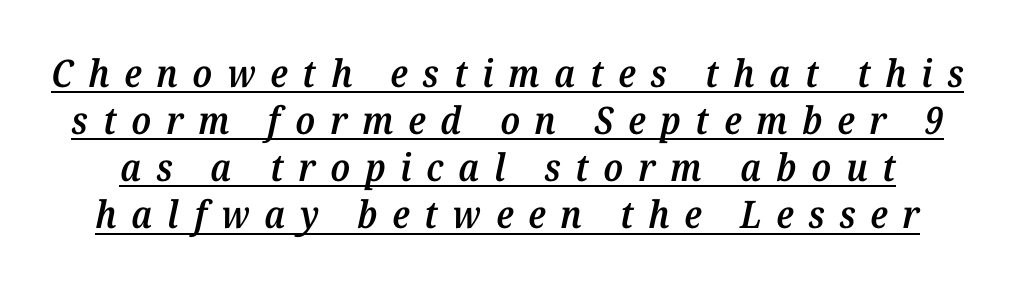
Q: Is the text bold? A: Semi-bold.
Q: Is the text italic (slanted)? A: Yes, it leans right by about 12 degrees.
Q: Is the typeface a serif or a sans-serif typeface? A: Serif.
Q: Is the text underlined? A: Yes.
Q: Is the spacing between letters normal or unusually wide? A: Unusually wide.
Q: Width (condensed, normal, or wide)? A: Normal.
Q: Stroke contrast? A: Medium.
Q: x-height? A: Medium.
Q: Monospaced? A: No.
